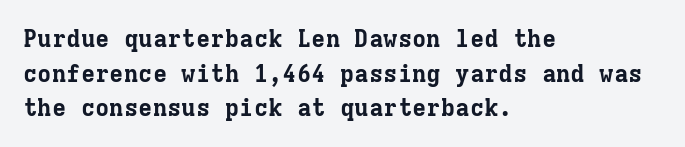
Q: Is the text bold? A: Yes.
Q: Is the text italic (slanted)? A: No, it is upright.
Q: Is the text underlined? A: No.
Q: How is the paragraph aligned? A: Left-aligned.
Q: Is the spacing between letters normal or unusually wide? A: Normal.
Q: Is the spacing between lines tight, normal or loose? A: Normal.
